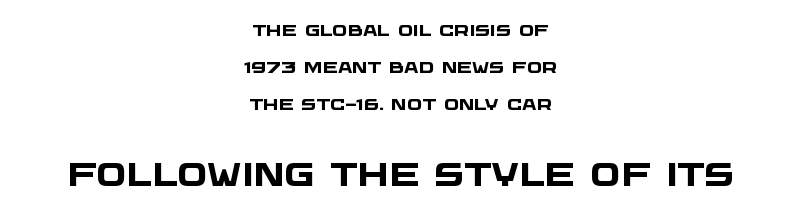
I'd call this a sans setting — the letters go barefoot. You could call the tracking neutral — neither tight nor loose. These lines stand farther apart than default settings would place them. This rendering features lettering with no underline.
